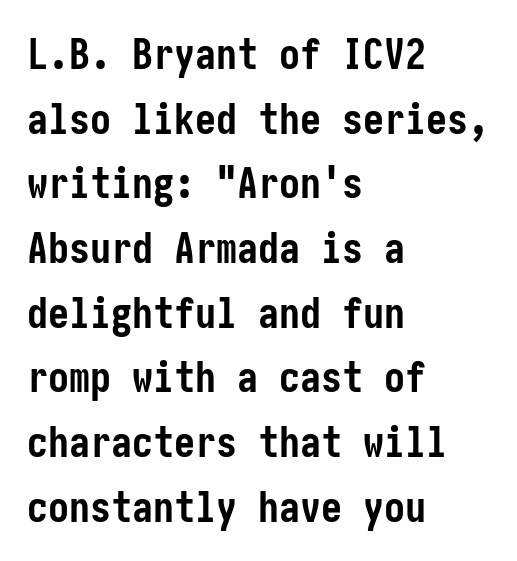
Q: Is the text bold? A: Yes.
Q: Is the text italic (slanted)? A: No, it is upright.
Q: Is the typeface a serif or a sans-serif typeface? A: Sans-serif.
Q: Is the text underlined? A: No.
Q: How is the paragraph aligned? A: Left-aligned.
Q: Is the spacing between letters normal or unusually wide? A: Normal.
Q: Is the spacing between lines tight, normal or loose? A: Normal.
Q: Width (condensed, normal, or wide)? A: Condensed.
Q: Stroke contrast? A: Low.
Q: x-height? A: Medium.
